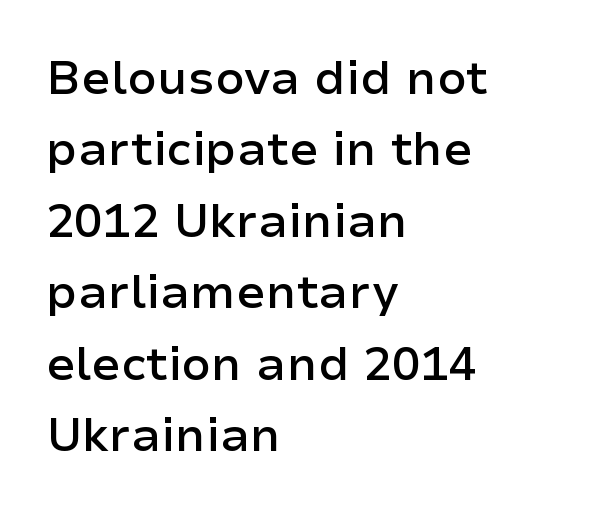
The image shows 47 px semibold sans-serif type, upright; set left-aligned, normal line spacing (1.52x), normal letter spacing, not underlined; low stroke contrast and a medium x-height.
